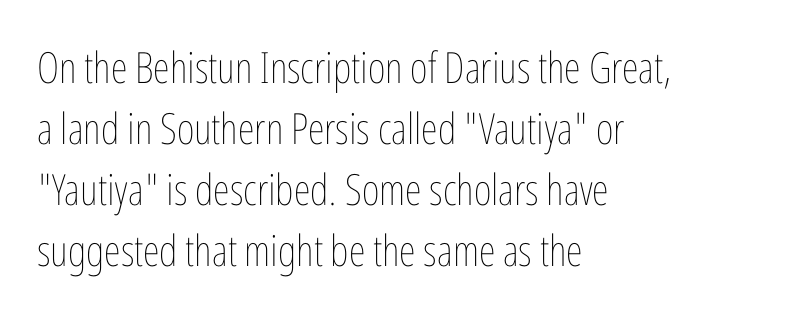
Q: Is the text bold? A: No.
Q: Is the text italic (slanted)? A: No, it is upright.
Q: Is the text underlined? A: No.
Q: How is the paragraph aligned? A: Left-aligned.
Q: Is the spacing between letters normal or unusually wide? A: Normal.
Q: Is the spacing between lines tight, normal or loose? A: Normal.
Q: Width (condensed, normal, or wide)? A: Condensed.
Q: Stroke contrast? A: Low.
Q: x-height? A: Medium.
Q: Monospaced? A: No.
